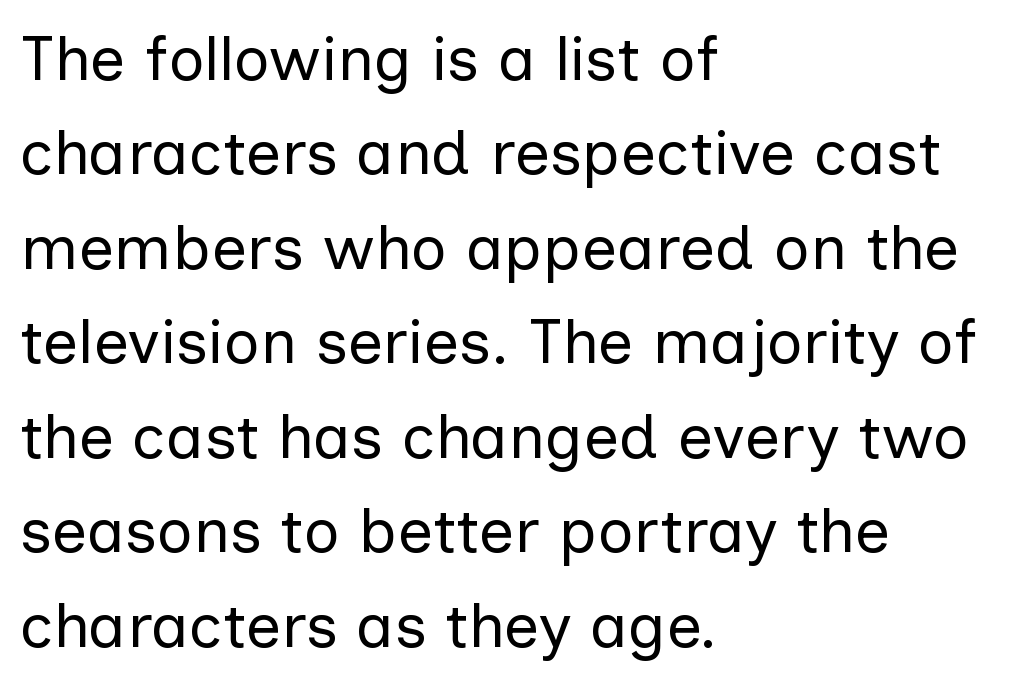
The image shows 63 px regular-weight sans-serif type, upright; set left-aligned, normal line spacing (1.5x), normal letter spacing, not underlined; low stroke contrast and a medium x-height.
